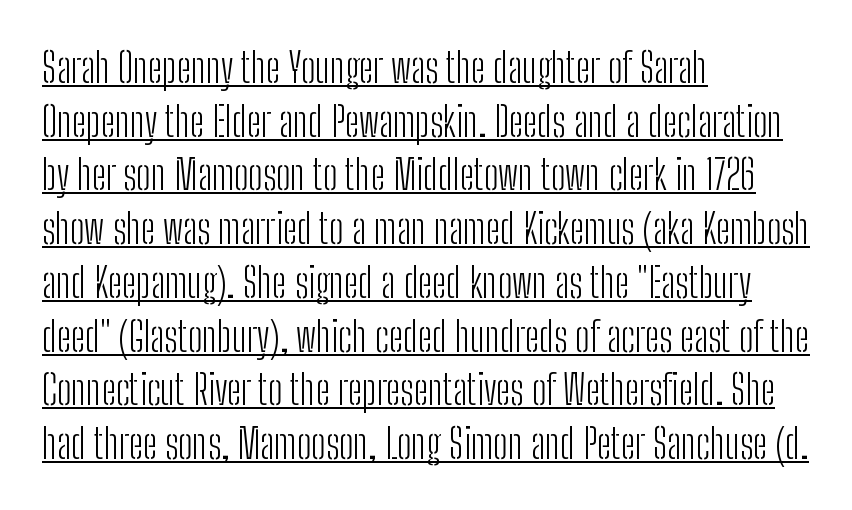
{"serif": "no", "italic": "no", "bold": "no", "weight": "light", "width": "condensed", "stroke_contrast": "low", "x_height": "medium", "monospaced": "no", "underline": "yes", "align": "left", "line_spacing": "normal", "line_spacing_ratio": 1.31, "letter_spacing": "normal", "letter_spacing_em": 0.0, "glyph_px": 41}
